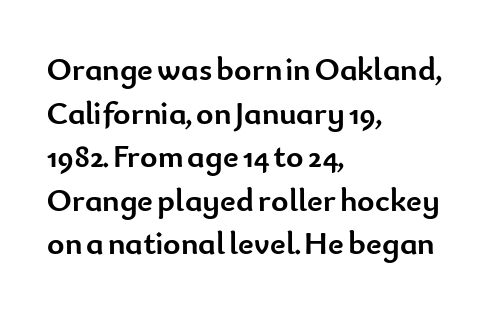
The image shows 33 px semibold sans-serif type, upright; set left-aligned, normal line spacing (1.32x), normal letter spacing, not underlined; low stroke contrast and a small x-height.
